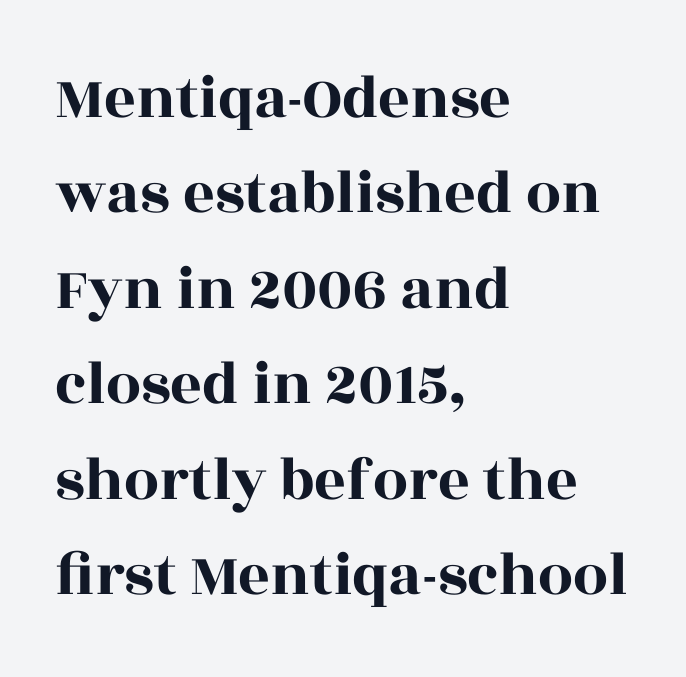
Unmarked baselines from the first word to the last. It's the straight-up-and-down kind of type. Interline gaps are of average width in this sample. Looks like regular typesetting: each glyph gets only the width it needs.
